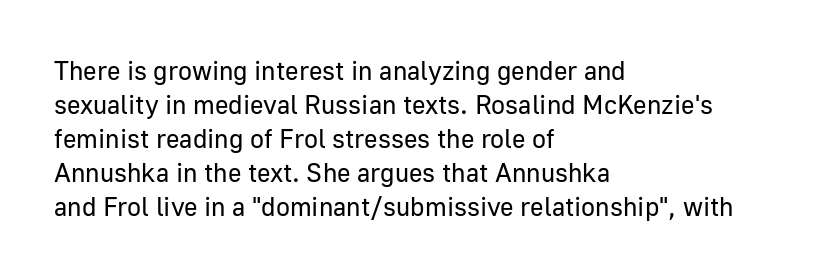
{"italic": "no", "bold": "no", "underline": "no", "align": "left", "line_spacing": "normal", "line_spacing_ratio": 1.31, "letter_spacing": "normal", "letter_spacing_em": 0.0, "glyph_px": 26}
